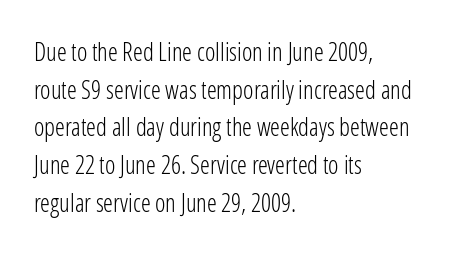
Q: Is the text bold? A: No.
Q: Is the text italic (slanted)? A: No, it is upright.
Q: Is the text underlined? A: No.
Q: How is the paragraph aligned? A: Left-aligned.
Q: Is the spacing between letters normal or unusually wide? A: Normal.
Q: Is the spacing between lines tight, normal or loose? A: Normal.
